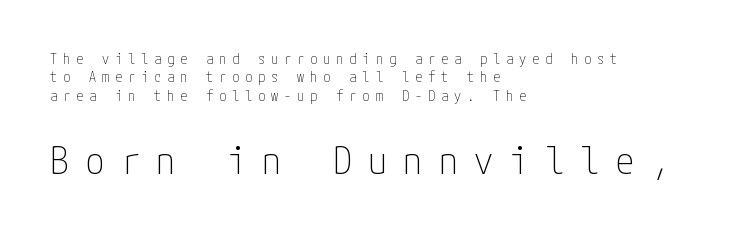
The image shows 38 px thin, condensed sans-serif type, upright; set left-aligned, normal line spacing (1.32x), unusually wide letter spacing (+0.43 em), not underlined; the second (bottom) block is 2.71x larger; low stroke contrast and a medium x-height.
